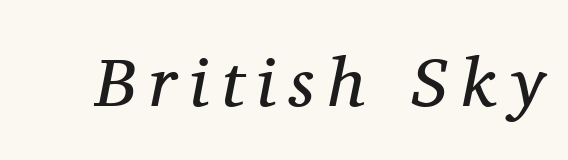
Q: Is the text bold? A: No.
Q: Is the text italic (slanted)? A: Yes, it leans right by about 11 degrees.
Q: Is the typeface a serif or a sans-serif typeface? A: Serif.
Q: Is the text underlined? A: No.
Q: Is the spacing between letters normal or unusually wide? A: Unusually wide.
Q: Width (condensed, normal, or wide)? A: Normal.
Q: Stroke contrast? A: Medium.
Q: x-height? A: Medium.
Q: Monospaced? A: No.
